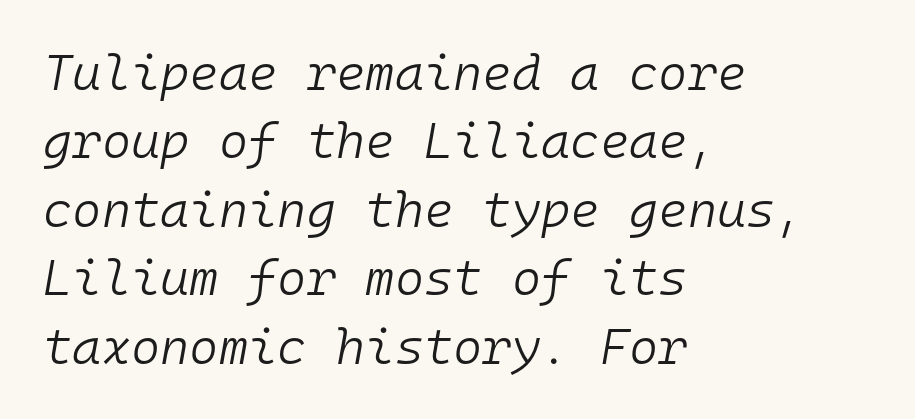
Q: Is the text bold? A: No.
Q: Is the text italic (slanted)? A: Yes, it leans right by about 10 degrees.
Q: Is the text underlined? A: No.
Q: How is the paragraph aligned? A: Left-aligned.
Q: Is the spacing between letters normal or unusually wide? A: Normal.
Q: Is the spacing between lines tight, normal or loose? A: Normal.
Q: Width (condensed, normal, or wide)? A: Normal.
Q: Stroke contrast? A: Low.
Q: x-height? A: Medium.
Q: Monospaced? A: Yes.
